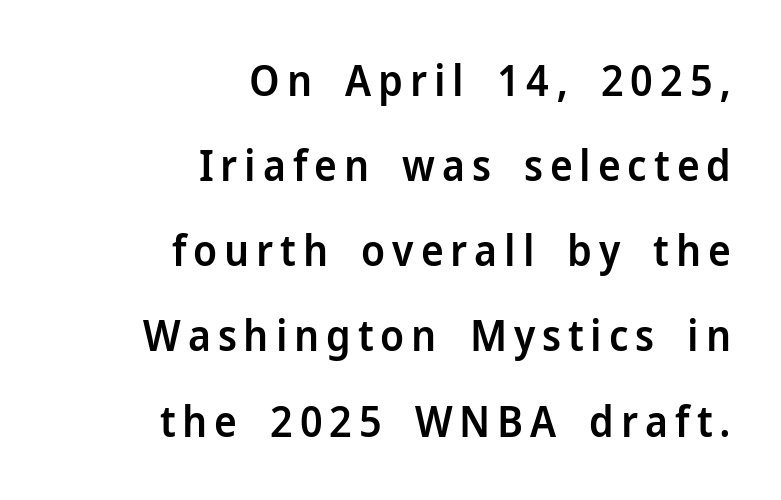
Q: Is the text bold? A: Semi-bold.
Q: Is the text italic (slanted)? A: No, it is upright.
Q: Is the typeface a serif or a sans-serif typeface? A: Sans-serif.
Q: Is the text underlined? A: No.
Q: How is the paragraph aligned? A: Right-aligned.
Q: Is the spacing between lines tight, normal or loose? A: Loose.
Q: Width (condensed, normal, or wide)? A: Normal.
Q: Stroke contrast? A: Low.
Q: x-height? A: Medium.
Q: Monospaced? A: No.
